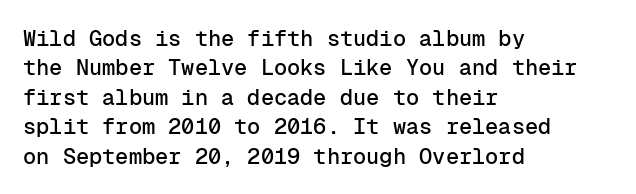
The image shows 22 px text type, upright; set left-aligned, normal line spacing (1.34x), normal letter spacing, not underlined.
